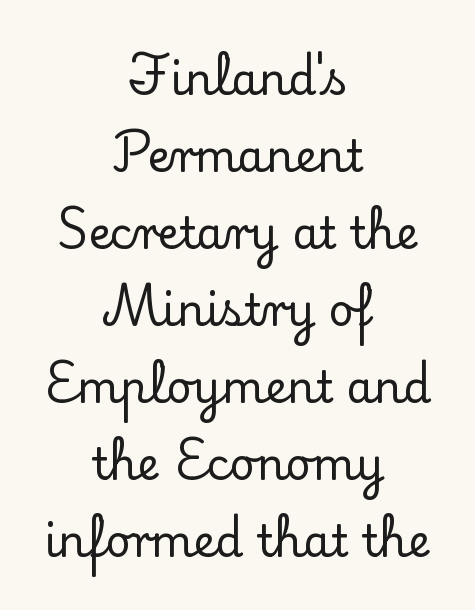
The paragraph shown floats in the horizontal middle. Is this a fixed-width face? No — the glyphs have proportional, varying widths. Characters follow at the spacing the type designer built in. Type without underlining. Notice how the stems are strictly vertical — no italics here.
